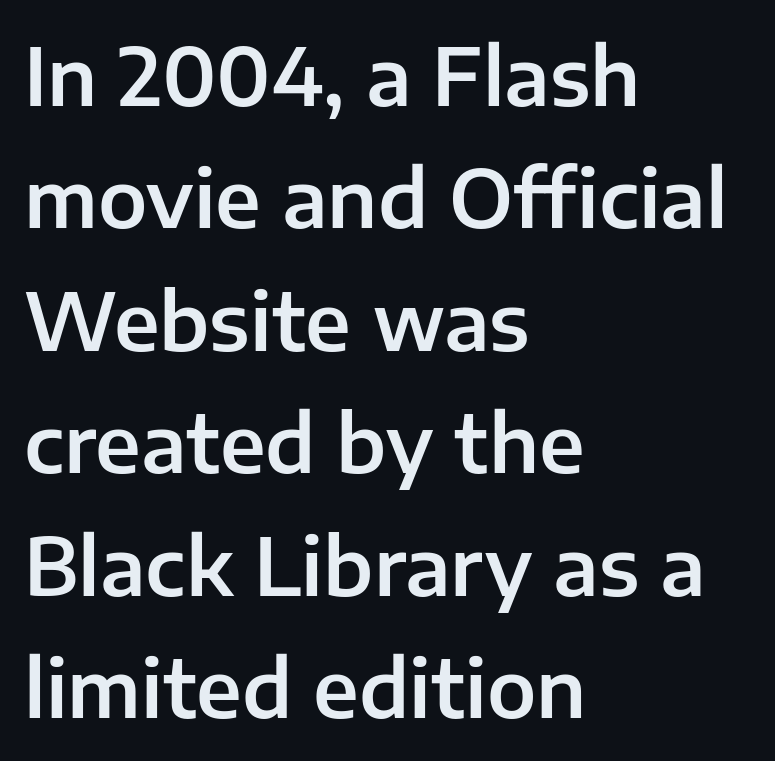
Tracking value appears to be zero — textbook default spacing. This sample has the flowing, uneven cadence of proportional lettering. Underlining? Definitely not there. The lettering stays uniformly vertical, giving the passage a roman look. Look at the bottom of the vertical strokes: they stop flat, with no serifs. The block of text has a typical density, with ordinary space between rows.
